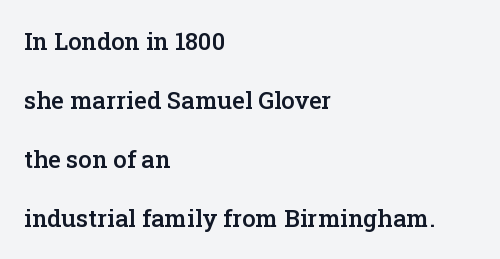
Ascenders rise straight up at ninety degrees. These lines stand farther apart than default settings would place them. Here the glyphs are tracked normally, forming tight word shapes. Weight: semibold (demi). The rendering anchors every line to the left-hand side. Honestly, there is no underline to notice here at all.
